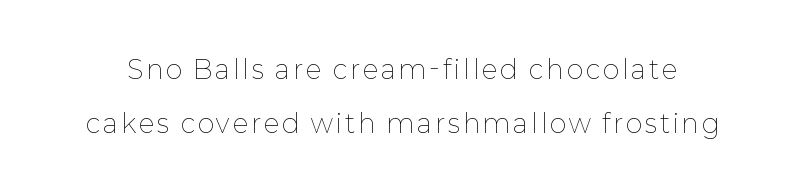
The strokes are not fattened; the text isn't bold. Rule under the text: the space is simply empty. You can tell it's not italic because the verticals are truly vertical. What's the leading like? Stretched, with rows far apart.
